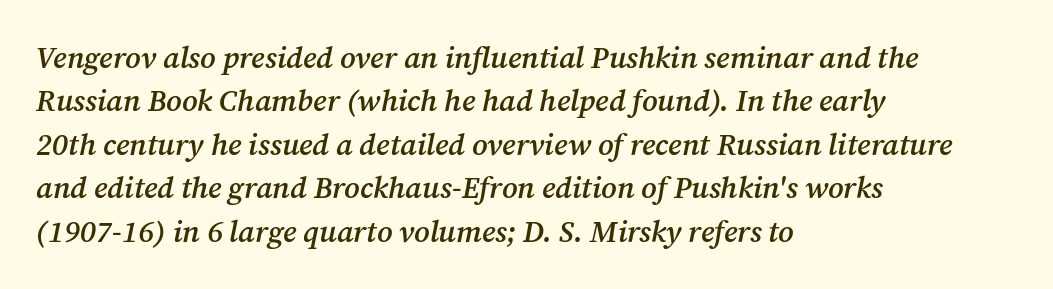
Q: Is the text bold? A: Semi-bold.
Q: Is the text italic (slanted)? A: Yes, it leans right by about 12 degrees.
Q: Is the typeface a serif or a sans-serif typeface? A: Serif.
Q: Is the text underlined? A: No.
Q: How is the paragraph aligned? A: Left-aligned.
Q: Is the spacing between letters normal or unusually wide? A: Normal.
Q: Is the spacing between lines tight, normal or loose? A: Normal.
Q: Width (condensed, normal, or wide)? A: Normal.
Q: Stroke contrast? A: Medium.
Q: x-height? A: Medium.
Q: Monospaced? A: No.
